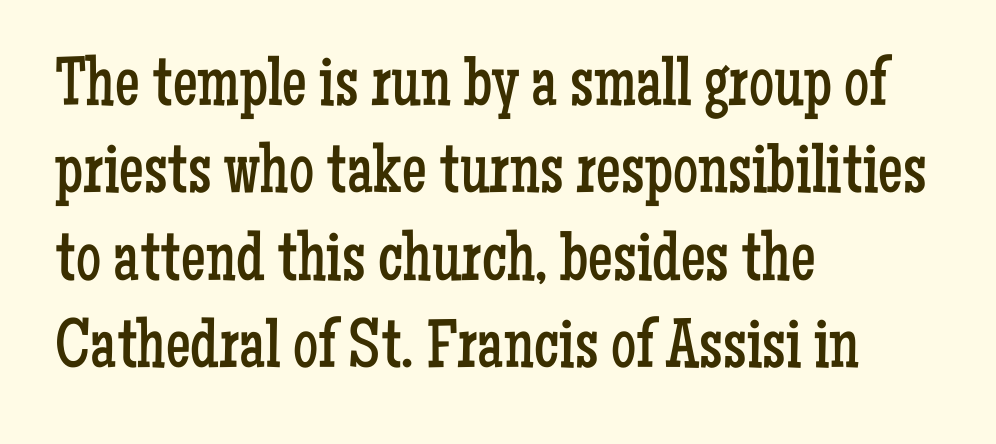
{"serif": "yes", "italic": "no", "bold": "no", "weight": "regular", "width": "condensed", "stroke_contrast": "low", "x_height": "medium", "monospaced": "no", "underline": "no", "align": "left", "line_spacing": "normal", "line_spacing_ratio": 1.25, "letter_spacing": "normal", "letter_spacing_em": 0.0, "glyph_px": 70}
